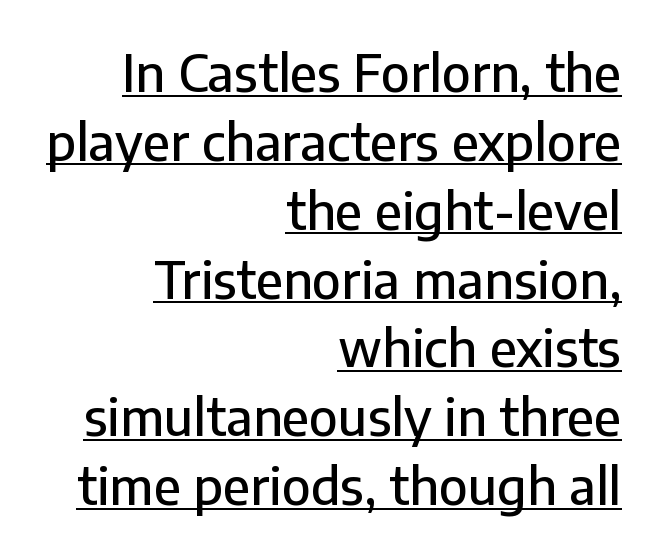
{"serif": "no", "italic": "no", "width": "normal", "stroke_contrast": "low", "x_height": "medium", "monospaced": "no", "underline": "yes", "align": "right", "line_spacing": "normal", "line_spacing_ratio": 1.35, "letter_spacing": "normal", "letter_spacing_em": 0.0, "glyph_px": 51}
